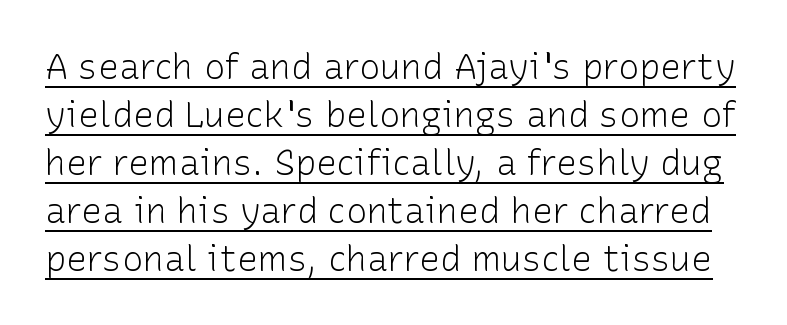
The image shows 35 px light sans-serif type, upright; set normal line spacing (1.37x), normal letter spacing, underlined; low stroke contrast and a medium x-height.
